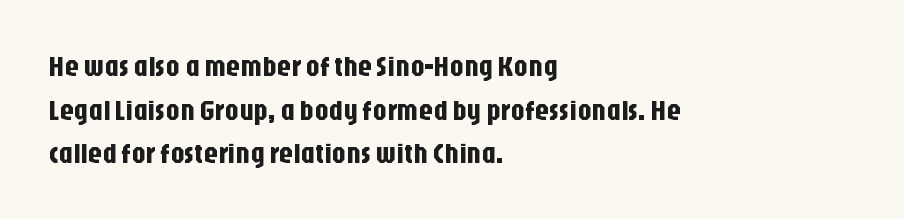
Q: Is the text italic (slanted)? A: No, it is upright.
Q: Is the typeface a serif or a sans-serif typeface? A: Sans-serif.
Q: Is the text underlined? A: No.
Q: How is the paragraph aligned? A: Left-aligned.
Q: Is the spacing between letters normal or unusually wide? A: Normal.
Q: Is the spacing between lines tight, normal or loose? A: Normal.
Q: Width (condensed, normal, or wide)? A: Condensed.
Q: Stroke contrast? A: Low.
Q: x-height? A: Large.
Q: Monospaced? A: No.
